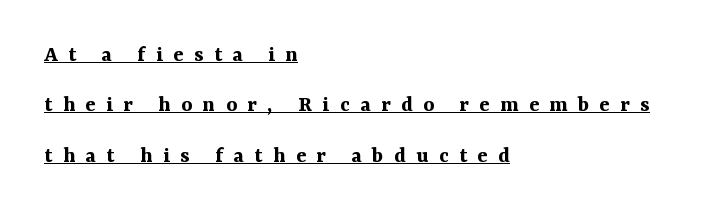
{"italic": "no", "bold": "yes", "underline": "yes", "align": "left", "line_spacing": "loose", "line_spacing_ratio": 2.19, "letter_spacing": "wide", "letter_spacing_em": 0.46, "glyph_px": 23}
